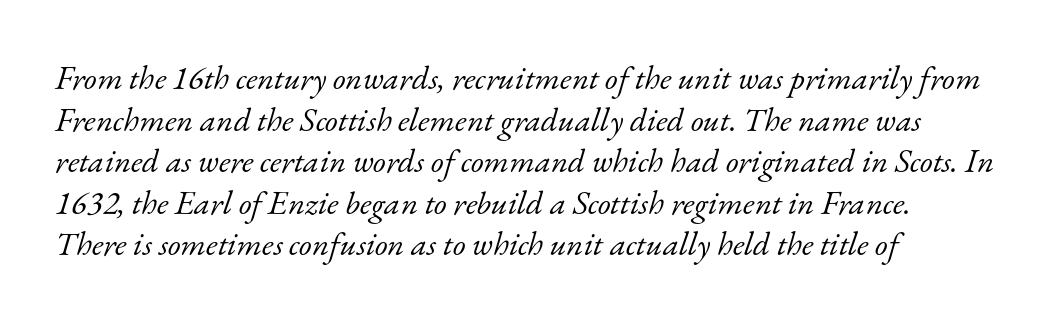
{"serif": "yes", "italic": "yes", "lean": "right", "slant_degrees": 17, "bold": "no", "weight": "light", "width": "normal", "stroke_contrast": "low", "x_height": "small", "monospaced": "no", "underline": "no", "align": "left", "line_spacing": "normal", "line_spacing_ratio": 1.26, "letter_spacing": "normal", "letter_spacing_em": 0.0, "glyph_px": 33}
